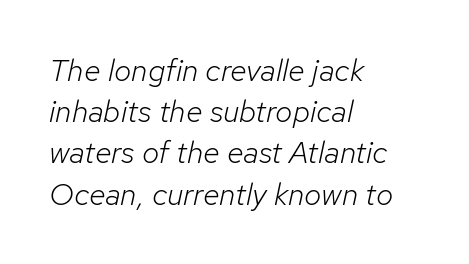
Q: Is the text bold? A: No.
Q: Is the text italic (slanted)? A: Yes, it leans right by about 12 degrees.
Q: Is the text underlined? A: No.
Q: How is the paragraph aligned? A: Left-aligned.
Q: Is the spacing between letters normal or unusually wide? A: Normal.
Q: Is the spacing between lines tight, normal or loose? A: Normal.
Q: Width (condensed, normal, or wide)? A: Normal.
Q: Stroke contrast? A: Low.
Q: x-height? A: Medium.
Q: Monospaced? A: No.
